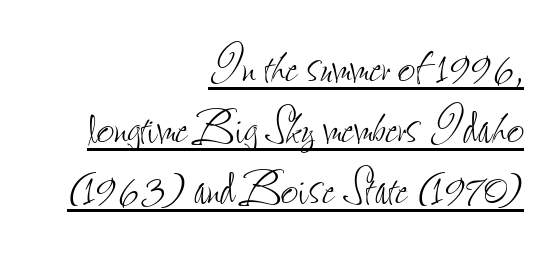
Q: Is the text bold? A: No.
Q: Is the text italic (slanted)? A: Yes.
Q: Is the text underlined? A: Yes.
Q: How is the paragraph aligned? A: Right-aligned.
Q: Is the spacing between letters normal or unusually wide? A: Normal.
Q: Is the spacing between lines tight, normal or loose? A: Tight.
Q: Width (condensed, normal, or wide)? A: Condensed.
Q: Stroke contrast? A: Low.
Q: x-height? A: Small.
Q: Monospaced? A: No.
